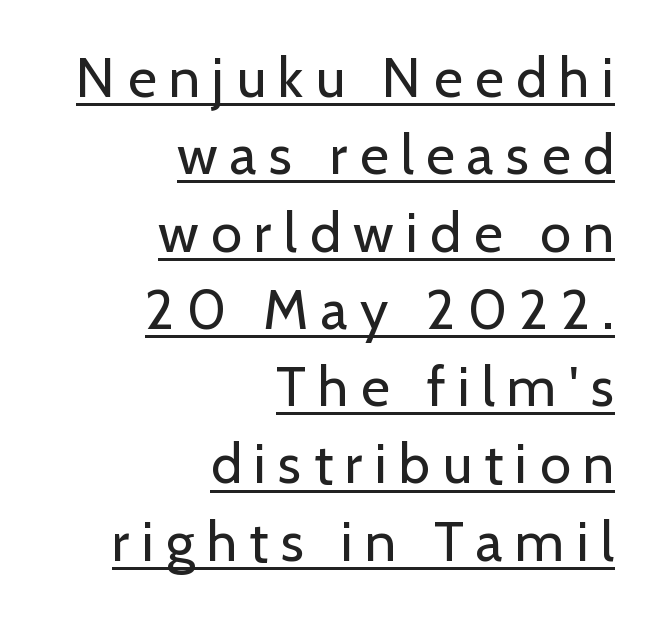
{"serif": "no", "italic": "no", "bold": "no", "weight": "regular", "width": "normal", "stroke_contrast": "low", "x_height": "medium", "monospaced": "no", "underline": "yes", "align": "right", "line_spacing": "normal", "line_spacing_ratio": 1.38, "letter_spacing": "wide", "letter_spacing_em": 0.22, "glyph_px": 56}
